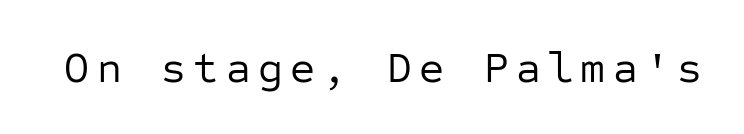
Is this a fixed-width face? Yes — each glyph sits in an identical cell. The specimen omits any rule beneath the text block's lines. Do the letters lean? They stand straight. This rendering employs a face without finishing strokes, i.e., a sans-serif. Counters stay open thanks to moderate or lighter strokes.
